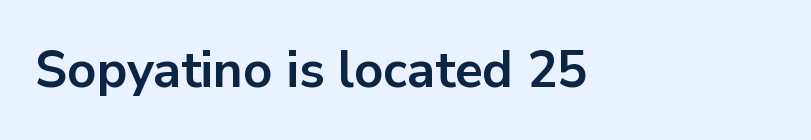
Q: Is the text bold? A: Yes.
Q: Is the text italic (slanted)? A: No, it is upright.
Q: Is the typeface a serif or a sans-serif typeface? A: Sans-serif.
Q: Is the text underlined? A: No.
Q: How is the paragraph aligned? A: Left-aligned.
Q: Is the spacing between letters normal or unusually wide? A: Normal.
Q: Width (condensed, normal, or wide)? A: Normal.
Q: Stroke contrast? A: Low.
Q: x-height? A: Medium.
Q: Monospaced? A: No.
